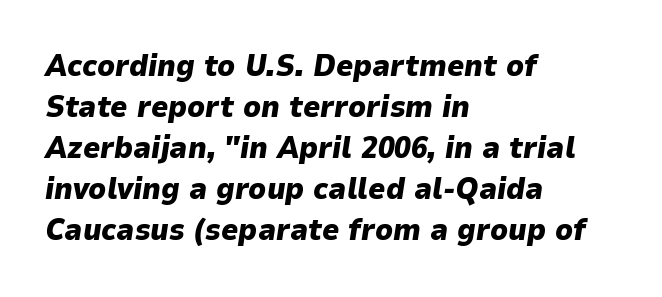
A bare baseline throughout the passage. The tracking reads as untouched default to a designer's eye. Pretty heavy lettering here — definitely bold. The rendering uses natural spacing where letterforms have individual widths. Successive baselines arrive at the customary interval.
